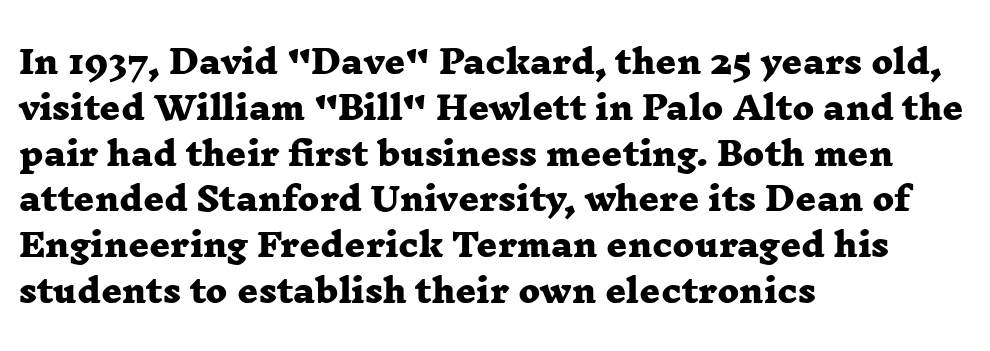
Q: Is the text bold? A: Yes.
Q: Is the typeface a serif or a sans-serif typeface? A: Serif.
Q: Is the text underlined? A: No.
Q: How is the paragraph aligned? A: Left-aligned.
Q: Is the spacing between letters normal or unusually wide? A: Normal.
Q: Is the spacing between lines tight, normal or loose? A: Normal.
Q: Width (condensed, normal, or wide)? A: Wide.
Q: Stroke contrast? A: Low.
Q: x-height? A: Medium.
Q: Monospaced? A: No.
